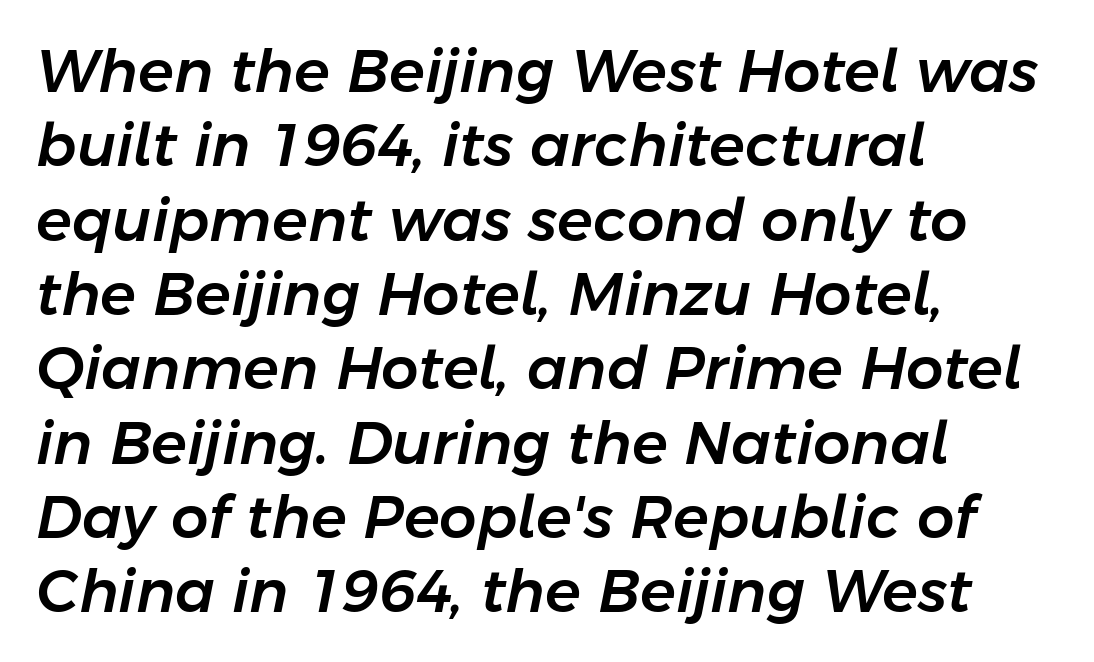
Line beginnings align vertically; line endings do not. Each row of text sits above clean, open space. Note the varied advance widths — an 'i' is clearly narrower than an 'm'. A typesetter would call this leading conventional body-copy spacing. Tracking here is standard; glyphs follow each other at the usual distance.
